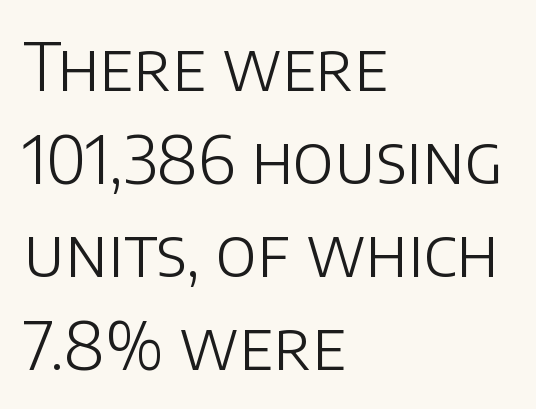
The image shows 66 px light sans-serif type, upright; set left-aligned, normal line spacing (1.41x), normal letter spacing, not underlined; low stroke contrast and a large x-height.
